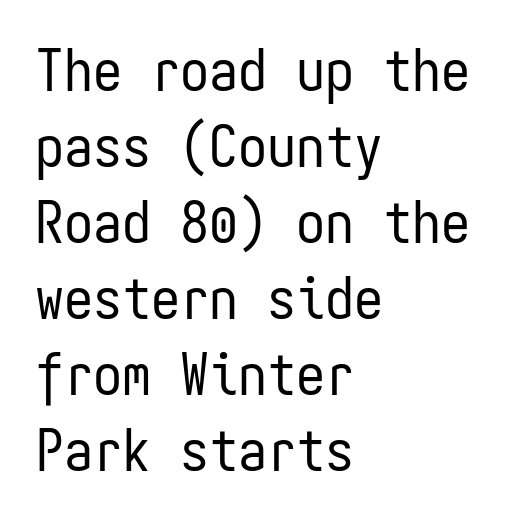
{"serif": "no", "italic": "no", "bold": "no", "weight": "regular", "width": "condensed", "stroke_contrast": "low", "x_height": "medium", "monospaced": "yes", "underline": "no", "align": "left", "line_spacing": "normal", "line_spacing_ratio": 1.31, "letter_spacing": "normal", "letter_spacing_em": 0.0, "glyph_px": 58}
